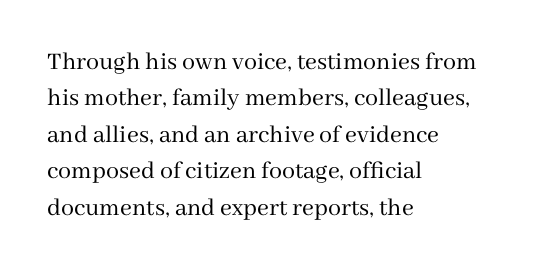
Short and long lines alike share a common starting point at left. The typeface has the unassuming heft of standard copy or less. Is the letter spacing exaggerated? No — it looks like the ordinary default. Has an underline been added? It has not. Posture: vertical.
